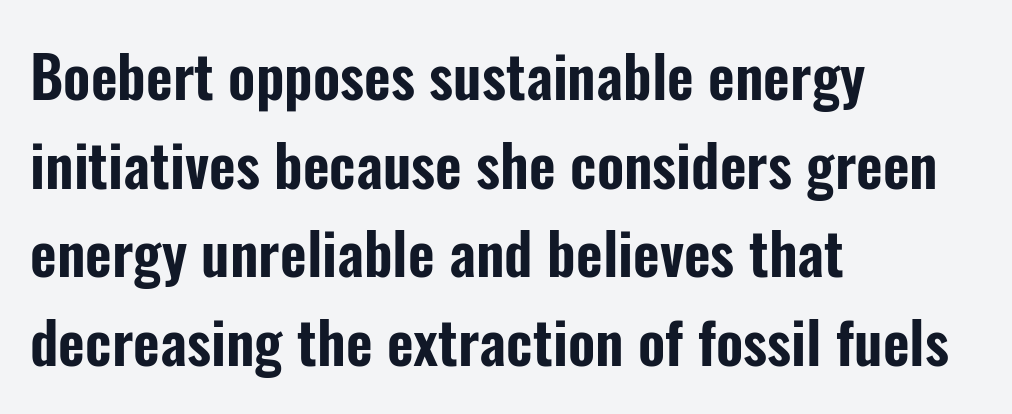
The image shows 58 px condensed sans-serif type, upright; set left-aligned, normal line spacing (1.53x), normal letter spacing, not underlined; low stroke contrast and a medium x-height.
